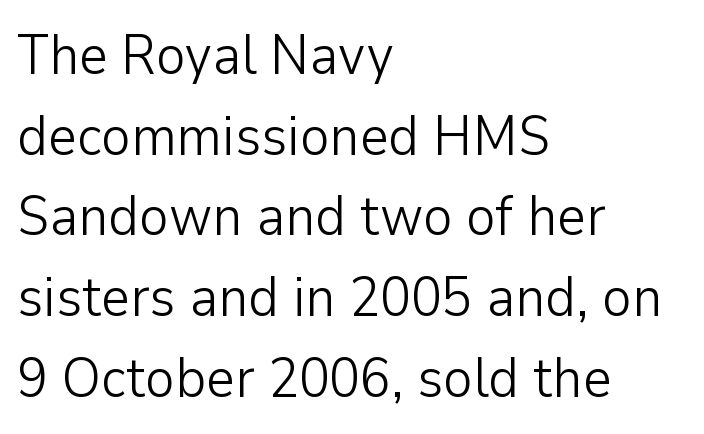
The image shows 56 px light sans-serif type, upright; set left-aligned, normal line spacing (1.44x), normal letter spacing, not underlined; low stroke contrast and a medium x-height.
